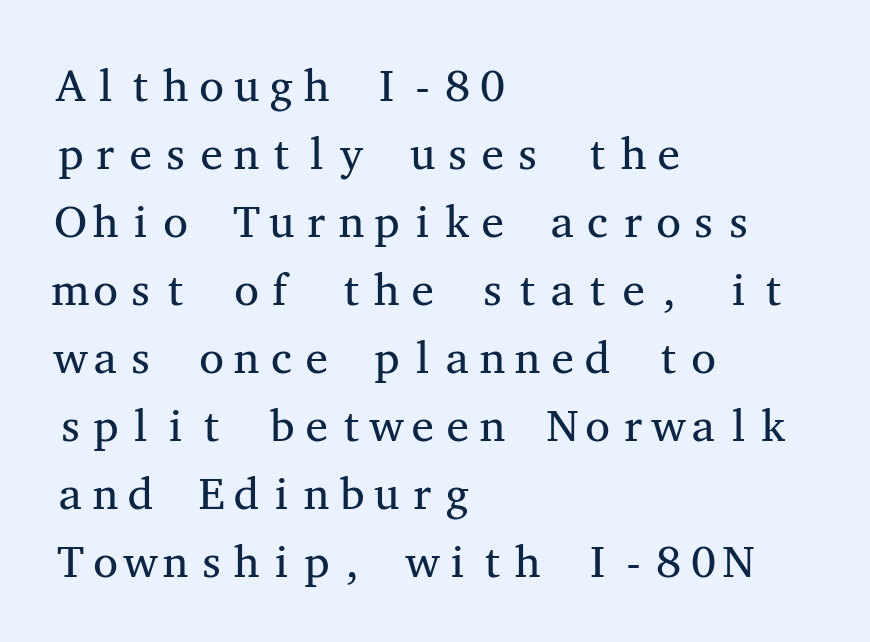
Q: Is the text bold? A: No.
Q: Is the text italic (slanted)? A: No, it is upright.
Q: Is the typeface a serif or a sans-serif typeface? A: Serif.
Q: Is the text underlined? A: No.
Q: How is the paragraph aligned? A: Left-aligned.
Q: Is the spacing between letters normal or unusually wide? A: Normal.
Q: Is the spacing between lines tight, normal or loose? A: Normal.
Q: Width (condensed, normal, or wide)? A: Wide.
Q: Stroke contrast? A: Medium.
Q: x-height? A: Medium.
Q: Monospaced? A: Yes.
